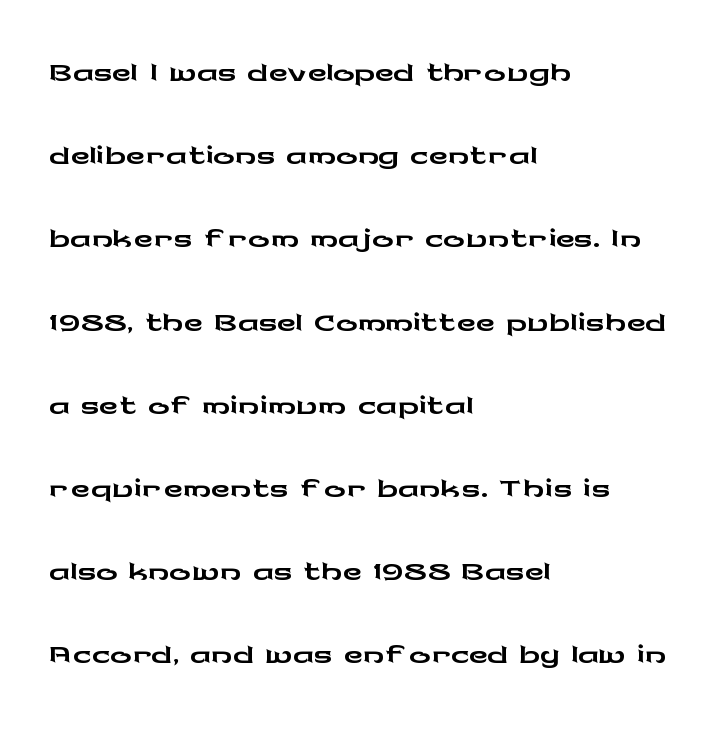
Grotesque or geometric, the face here clearly has no serifs. Line starts are locked; line ends wander. Underlining? Definitely not there. Words appear dense and cohesive because spacing is normal. Proportional: the letters do not fall into vertical columns. The lettering holds an erect, upright posture throughout.
